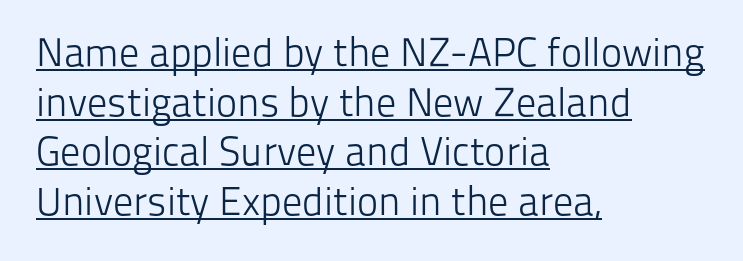
The image shows 40 px light sans-serif type, upright; set left-aligned, line spacing 1.24x, normal letter spacing, underlined; low stroke contrast and a medium x-height.
